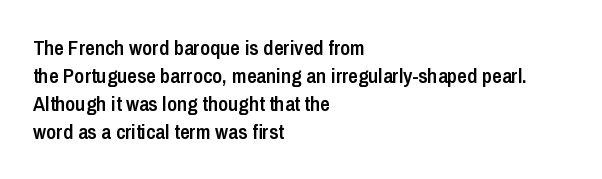
This is moderately heavy type, rendered in semibold. The baseline area is clear. The horizontal fit of the characters is conventional and even. Layout note: lines flush left.
